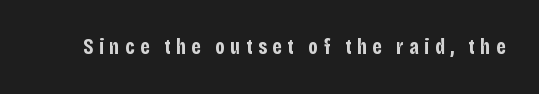
Q: Is the text bold? A: Yes.
Q: Is the text italic (slanted)? A: No, it is upright.
Q: Is the text underlined? A: No.
Q: Is the spacing between letters normal or unusually wide? A: Unusually wide.
